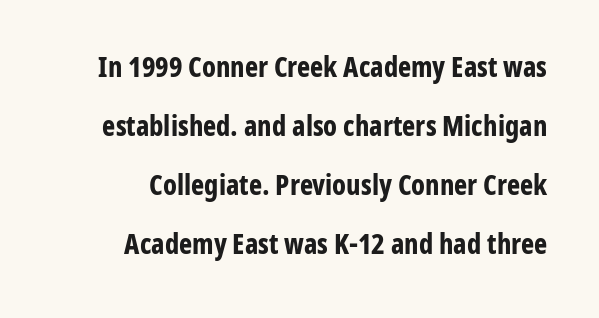
Each letter keeps its own natural width here, so spacing adapts to shape. The baseline area is clear. The font's upright variant was chosen for this text. The glyphs in this specimen are sans serif. A typesetter would call this leading open, well beyond the default.
